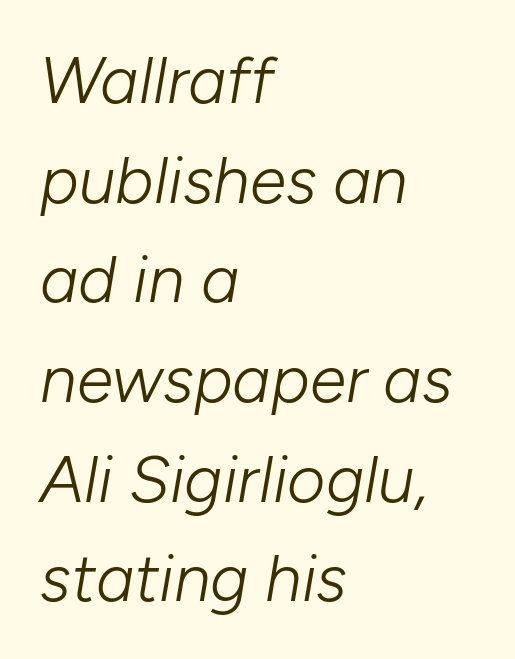
The image shows 66 px light type, italic (leaning right); set left-aligned, normal line spacing (1.51x), normal letter spacing, not underlined; low stroke contrast and a medium x-height.
